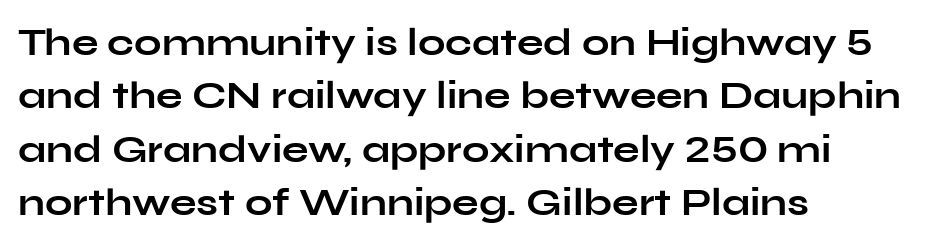
{"serif": "no", "italic": "no", "bold": "yes", "weight": "bold", "width": "wide", "stroke_contrast": "low", "x_height": "medium", "monospaced": "no", "underline": "no", "align": "left", "line_spacing": "normal", "line_spacing_ratio": 1.37, "letter_spacing": "normal", "letter_spacing_em": 0.0, "glyph_px": 39}
